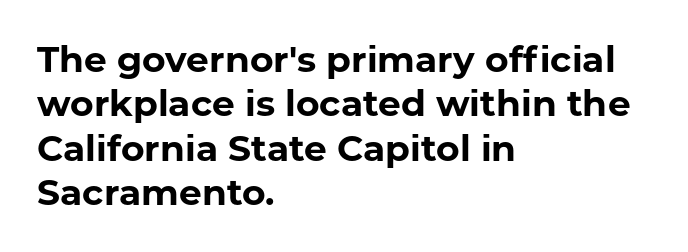
Q: Is the text bold? A: Yes.
Q: Is the text italic (slanted)? A: No, it is upright.
Q: Is the typeface a serif or a sans-serif typeface? A: Sans-serif.
Q: Is the text underlined? A: No.
Q: How is the paragraph aligned? A: Left-aligned.
Q: Is the spacing between letters normal or unusually wide? A: Normal.
Q: Width (condensed, normal, or wide)? A: Normal.
Q: Stroke contrast? A: Low.
Q: x-height? A: Medium.
Q: Monospaced? A: No.
